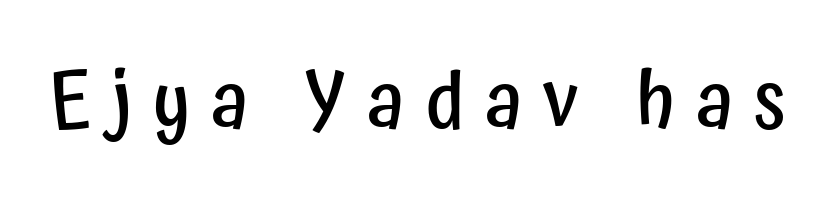
Caption: expanded tracking, letters set apart. Strokes here are thickened, but only to semibold level. No word sits above an underline. The letters stand straight up with perfectly vertical stems. No feet cap the strokes, marking this as sans-serif type.
